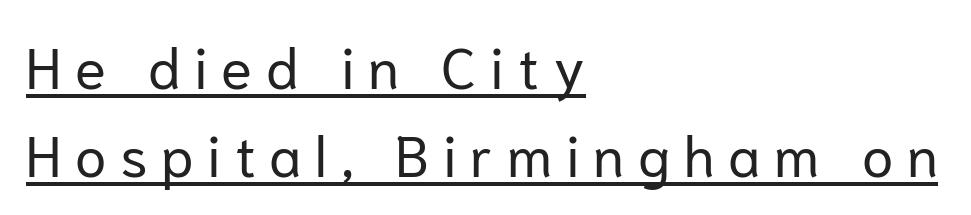
{"serif": "no", "italic": "no", "bold": "no", "weight": "regular", "width": "normal", "stroke_contrast": "low", "x_height": "medium", "monospaced": "no", "underline": "yes", "align": "left", "line_spacing": "normal", "line_spacing_ratio": 1.54, "letter_spacing": "wide", "letter_spacing_em": 0.24, "glyph_px": 57}
